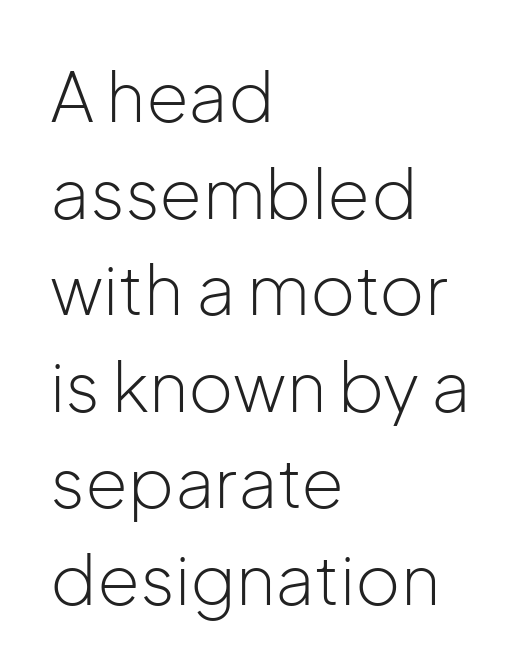
The passage shown is typed in a proportional face where columns would drift. Line spacing here is normal. This rendering uses left alignment, leaving the right contour irregular. Nothing sits at the stroke ends, so this counts as sans-serif.
